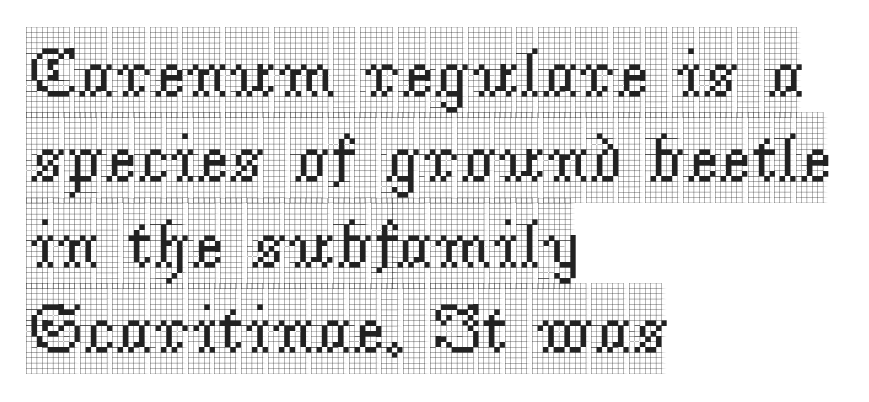
{"serif": "yes", "italic": "no", "width": "condensed", "x_height": "large", "monospaced": "no", "underline": "no", "align": "left", "line_spacing_ratio": 1.22, "letter_spacing": "normal", "letter_spacing_em": 0.0, "glyph_px": 70}
